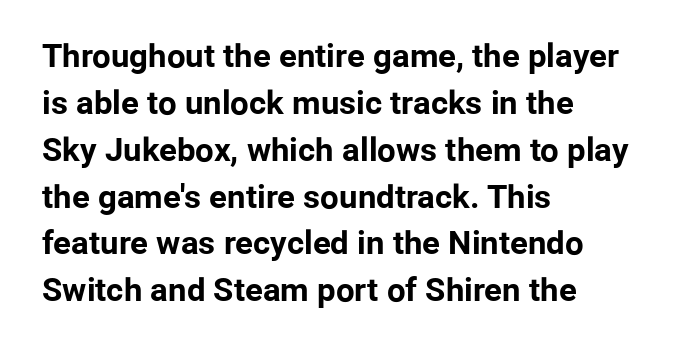
The image shows 33 px bold sans-serif type, upright; set left-aligned, normal line spacing (1.42x), normal letter spacing, not underlined; low stroke contrast and a medium x-height.
